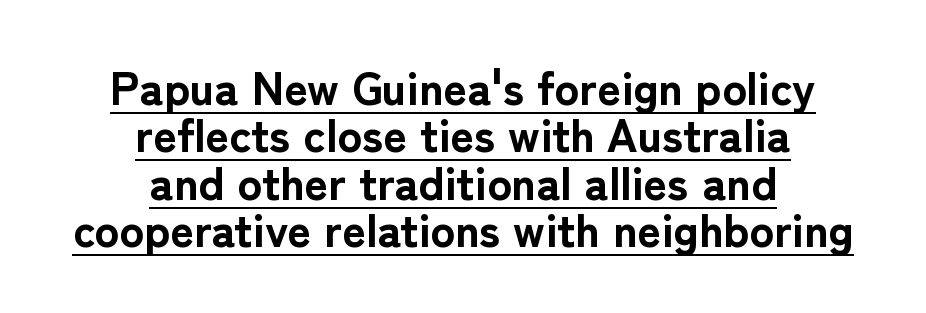
Set as a true bold cut, around the 700 mark. Serifs: no, the terminals of the letterforms are clean. Teacher's note: observe the equal gaps on both sides — that is centered alignment. The typography opts for an upright posture over an oblique one. Honestly, the underline is the first thing you notice here.
